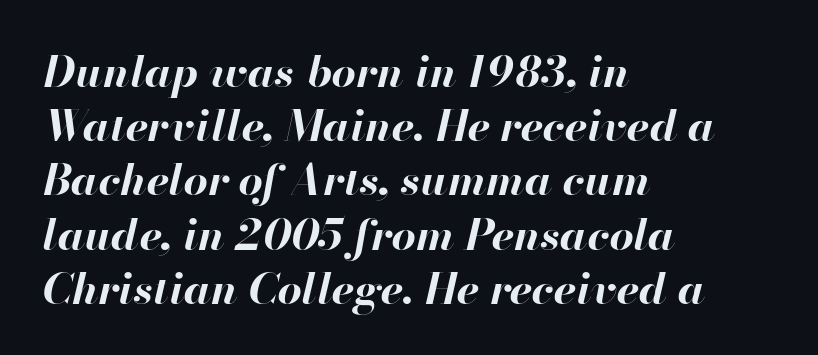
Proportional: the letters do not fall into vertical columns. Does extra space separate the letters? No, they use regular spacing. The lines in this sample share a left origin and differ only in where they stop. What weight is shown? A full bold with thick strokes. Reading down the column, the eye jumps a familiar distance to each next line.
